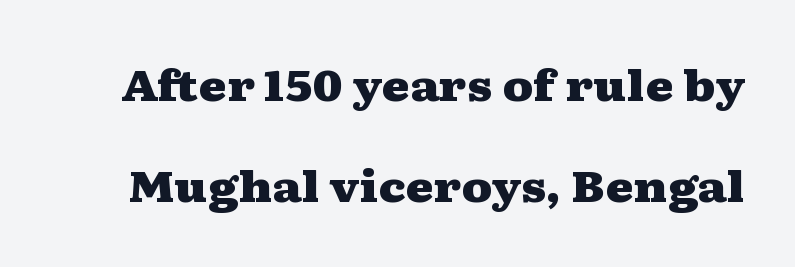
Q: Is the text bold? A: Yes.
Q: Is the text italic (slanted)? A: No, it is upright.
Q: Is the typeface a serif or a sans-serif typeface? A: Serif.
Q: Is the text underlined? A: No.
Q: Is the spacing between letters normal or unusually wide? A: Normal.
Q: Is the spacing between lines tight, normal or loose? A: Loose.
Q: Width (condensed, normal, or wide)? A: Wide.
Q: Stroke contrast? A: Medium.
Q: x-height? A: Medium.
Q: Monospaced? A: No.
